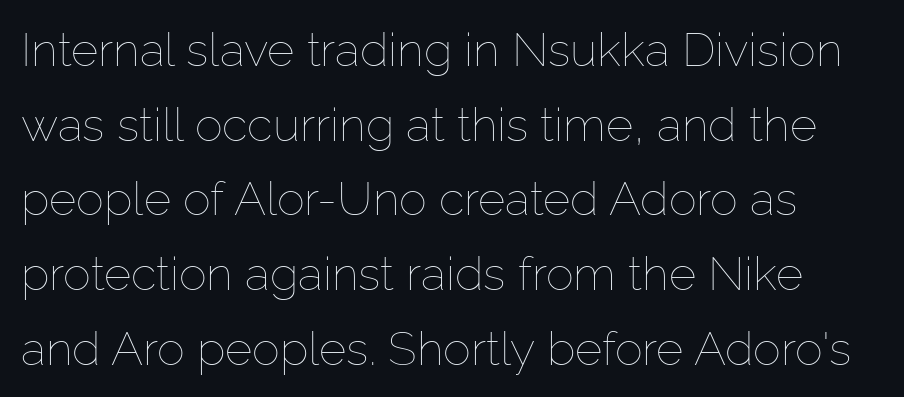
Q: Is the text bold? A: No.
Q: Is the text italic (slanted)? A: No, it is upright.
Q: Is the text underlined? A: No.
Q: Is the spacing between letters normal or unusually wide? A: Normal.
Q: Is the spacing between lines tight, normal or loose? A: Normal.
Q: Width (condensed, normal, or wide)? A: Normal.
Q: Stroke contrast? A: Low.
Q: x-height? A: Medium.
Q: Monospaced? A: No.
